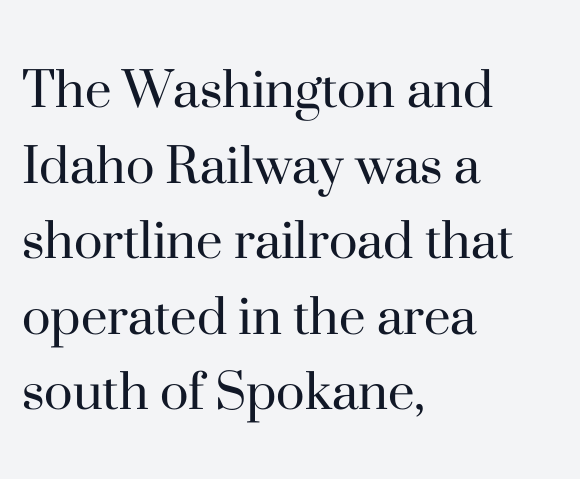
The image shows 60 px regular-weight serif type, upright; set left-aligned, normal line spacing (1.26x), normal letter spacing, not underlined; high stroke contrast and a small x-height.
